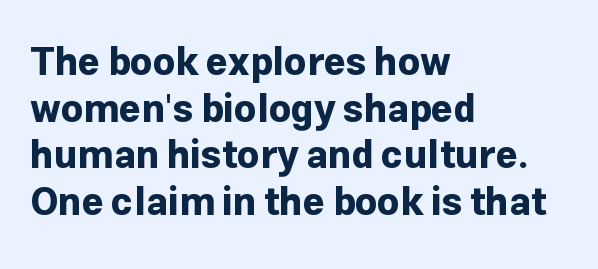
The image shows 38 px bold sans-serif type, upright; set left-aligned, line spacing 1.23x, normal letter spacing, not underlined; low stroke contrast and a medium x-height.
